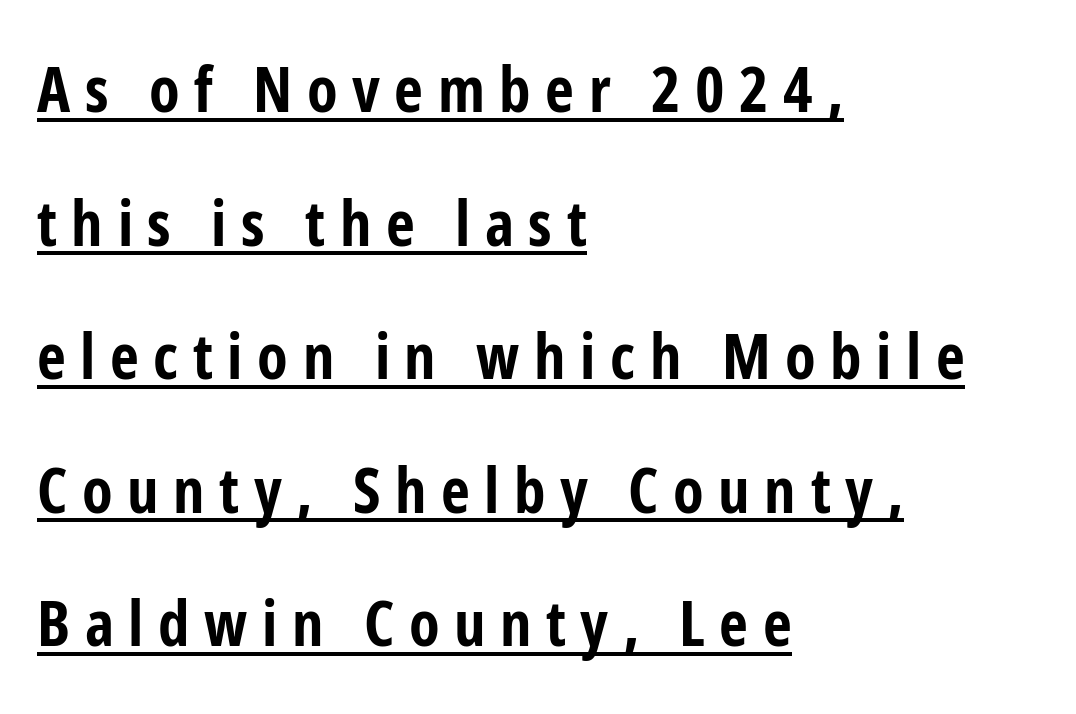
The image shows 63 px bold, condensed sans-serif type, upright; set left-aligned, loose line spacing (2.12x), unusually wide letter spacing (+0.23 em), underlined; low stroke contrast and a medium x-height.
